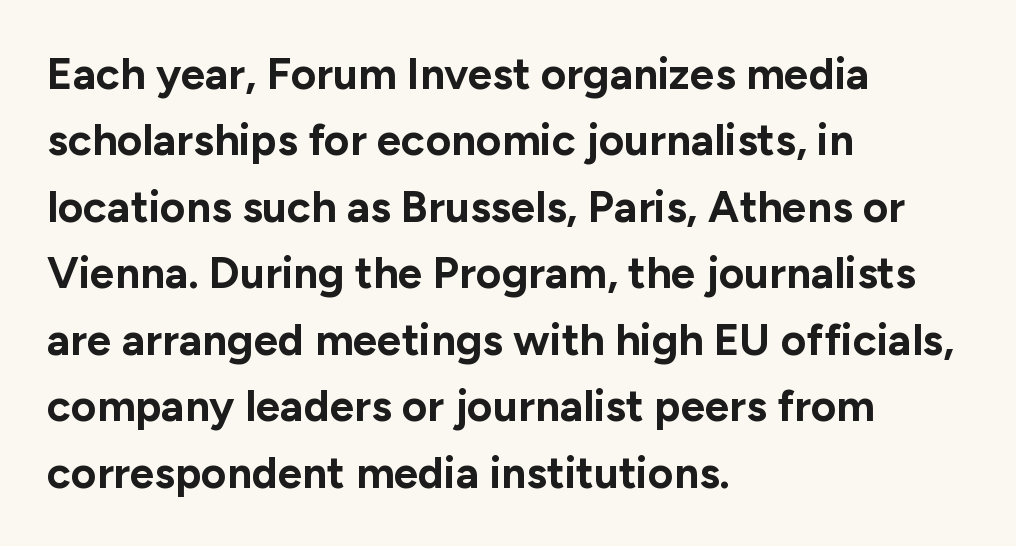
{"serif": "no", "italic": "no", "bold": "yes", "weight": "bold", "width": "normal", "stroke_contrast": "low", "x_height": "medium", "monospaced": "no", "underline": "no", "align": "left", "line_spacing": "normal", "line_spacing_ratio": 1.51, "letter_spacing": "normal", "letter_spacing_em": 0.0, "glyph_px": 44}
